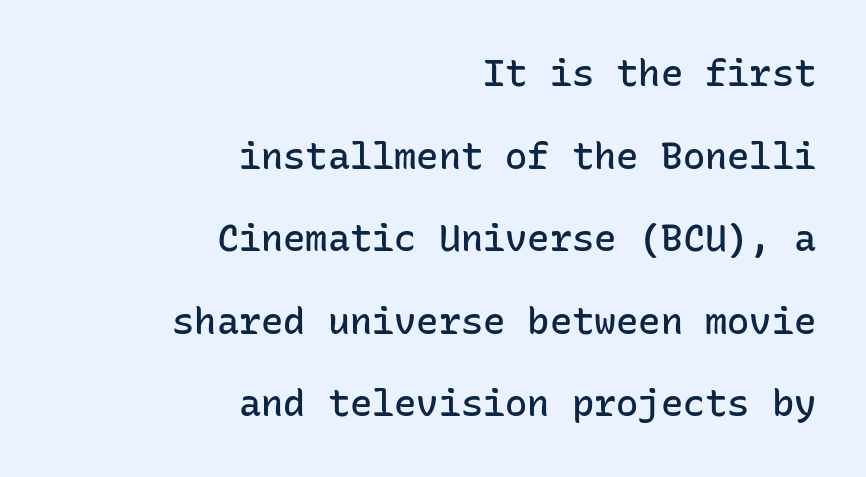
Q: Is the text bold? A: Semi-bold.
Q: Is the text italic (slanted)? A: No, it is upright.
Q: Is the typeface a serif or a sans-serif typeface? A: Sans-serif.
Q: Is the text underlined? A: No.
Q: How is the paragraph aligned? A: Right-aligned.
Q: Is the spacing between letters normal or unusually wide? A: Normal.
Q: Is the spacing between lines tight, normal or loose? A: Loose.
Q: Width (condensed, normal, or wide)? A: Normal.
Q: Stroke contrast? A: Low.
Q: x-height? A: Medium.
Q: Monospaced? A: Yes.
